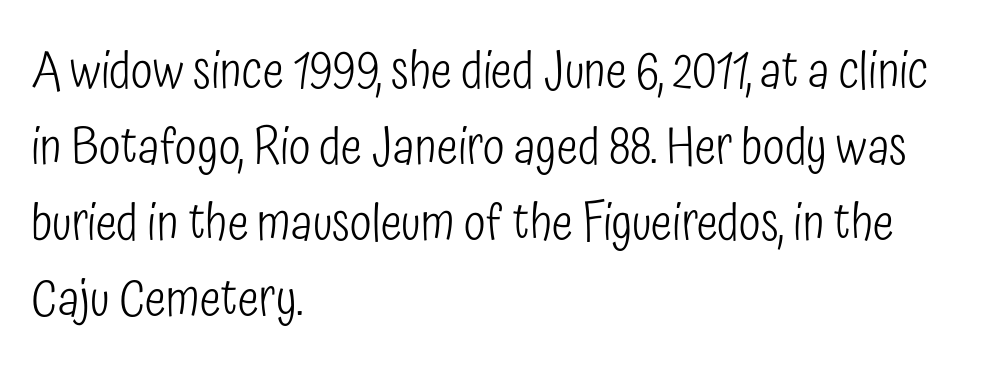
Q: Is the text bold? A: No.
Q: Is the text italic (slanted)? A: No, it is upright.
Q: Is the typeface a serif or a sans-serif typeface? A: Sans-serif.
Q: Is the text underlined? A: No.
Q: How is the paragraph aligned? A: Left-aligned.
Q: Is the spacing between letters normal or unusually wide? A: Normal.
Q: Is the spacing between lines tight, normal or loose? A: Normal.
Q: Width (condensed, normal, or wide)? A: Condensed.
Q: Stroke contrast? A: Low.
Q: x-height? A: Medium.
Q: Monospaced? A: No.
